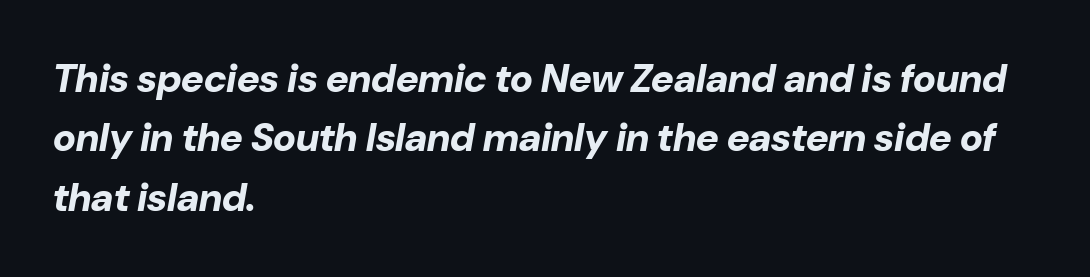
Q: Is the text bold? A: Yes.
Q: Is the text italic (slanted)? A: Yes, it leans right by about 10 degrees.
Q: Is the text underlined? A: No.
Q: How is the paragraph aligned? A: Left-aligned.
Q: Is the spacing between letters normal or unusually wide? A: Normal.
Q: Is the spacing between lines tight, normal or loose? A: Normal.
Q: Width (condensed, normal, or wide)? A: Normal.
Q: Stroke contrast? A: Low.
Q: x-height? A: Medium.
Q: Monospaced? A: No.
